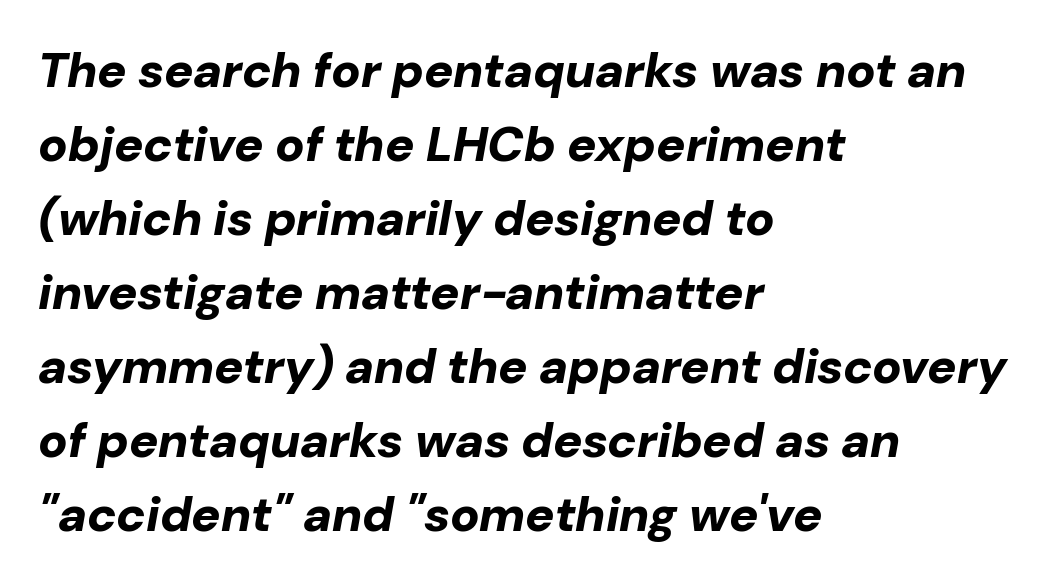
The image shows 49 px bold type, italic (leaning right); set left-aligned, normal line spacing (1.51x), normal letter spacing, not underlined; low stroke contrast and a medium x-height.
